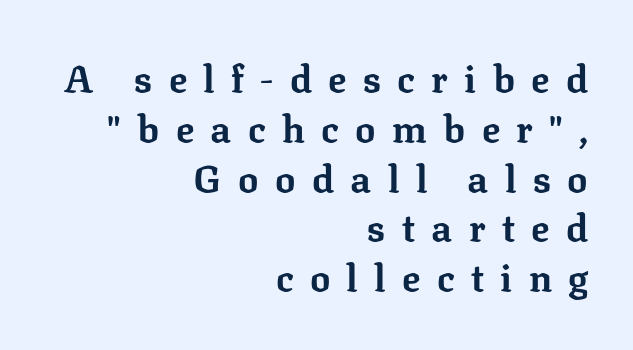
Each letter's strokes conclude with small projecting serifs. Quick note: not italic, upright. How are the letters spaced? Widely, with obvious added tracking. Horizontally, the lines are justified to the trailing edge only. The rendering uses a bold face; every stroke is thick and dark.
